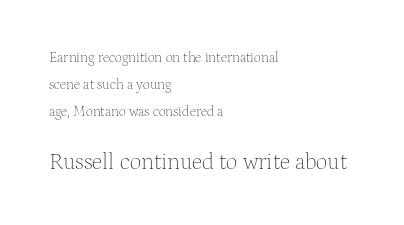
Horizontal bands of white between lines are thick stripes. Unlike italic type, these characters show no tilt at all. These lines keep a tight, regular rhythm from letter to letter. Which margin do the lines hug? The left one — the right edge is uneven. Words float on clear page, feet unadorned.
